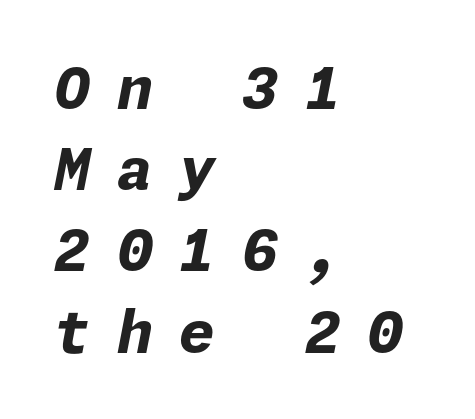
Evenly set lines give the paragraph a standard silhouette. Compared with a centered layout, this one pins lines to the left instead. The foot of each line stays bare and open. The tracking reads as deliberately expanded to a designer's eye. Weight: bold.
